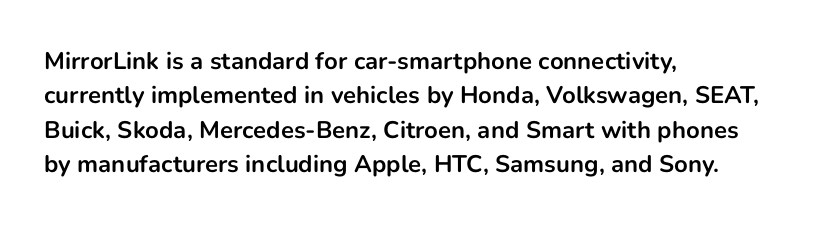
The image shows 24 px bold type, upright; set left-aligned, normal line spacing (1.43x), normal letter spacing, not underlined.
